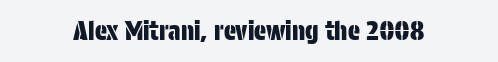
The image shows 25 px text type, upright; set normal letter spacing, not underlined.
